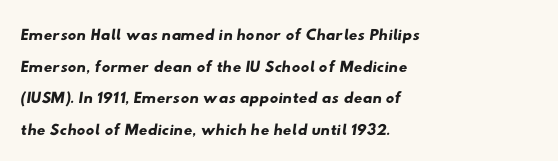
{"underline": "no", "align": "left", "line_spacing": "normal", "line_spacing_ratio": 1.32, "letter_spacing": "normal", "letter_spacing_em": 0.0, "glyph_px": 24}
